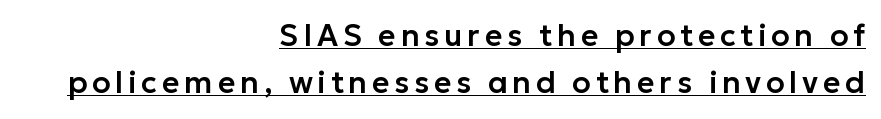
Quick note: underline on. Posture: upright roman. Note the varied advance widths — an 'i' is clearly narrower than an 'm'. Nope, no serifs anywhere on these letters. The rag falls on the left side of this text block.
